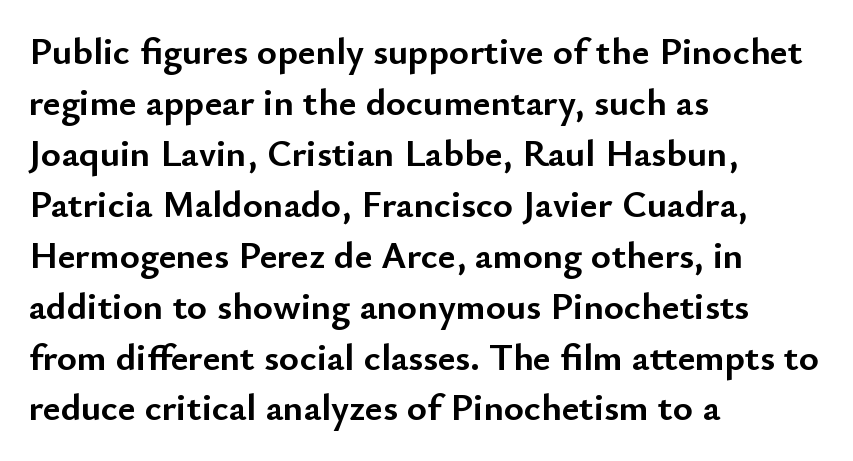
The image shows 38 px semibold sans-serif type, upright; set left-aligned, normal line spacing (1.34x), normal letter spacing, not underlined; low stroke contrast and a small x-height.
